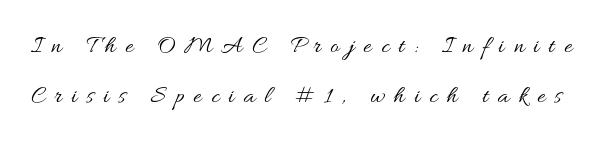
Q: Is the text bold? A: No.
Q: Is the text italic (slanted)? A: Yes.
Q: Is the text underlined? A: No.
Q: Is the spacing between letters normal or unusually wide? A: Unusually wide.
Q: Is the spacing between lines tight, normal or loose? A: Loose.
